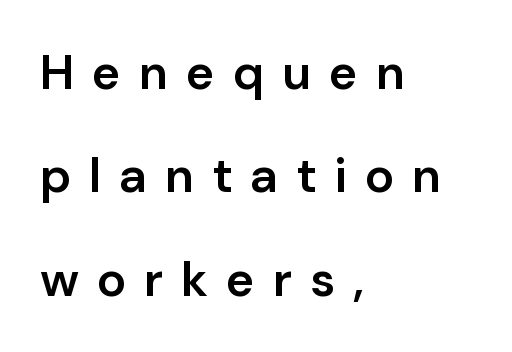
{"serif": "no", "italic": "no", "bold": "semi", "weight": "semibold", "width": "normal", "stroke_contrast": "low", "x_height": "medium", "monospaced": "no", "underline": "no", "align": "left", "line_spacing": "loose", "line_spacing_ratio": 2.11, "letter_spacing": "wide", "letter_spacing_em": 0.36, "glyph_px": 49}
